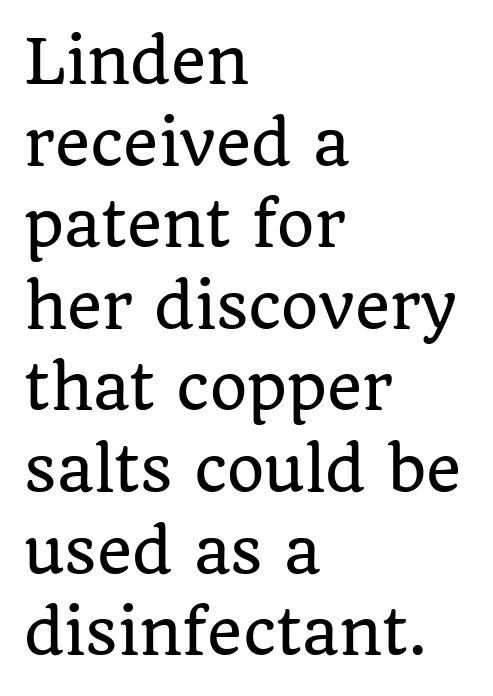
Spacing verdict: proportional, widths tailored to each character. Italic: no, the glyphs are upright roman. Inter-character spacing is left at the font's built-in metrics. Notice how the passage keeps a crisp vertical edge on the left only.
